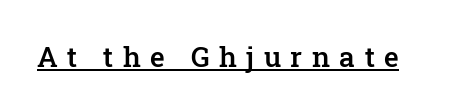
Q: Is the text bold? A: Semi-bold.
Q: Is the text italic (slanted)? A: No, it is upright.
Q: Is the typeface a serif or a sans-serif typeface? A: Serif.
Q: Is the text underlined? A: Yes.
Q: Is the spacing between letters normal or unusually wide? A: Unusually wide.
Q: Width (condensed, normal, or wide)? A: Normal.
Q: Stroke contrast? A: Low.
Q: x-height? A: Medium.
Q: Monospaced? A: No.
